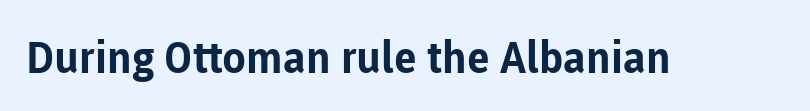
{"serif": "no", "italic": "no", "bold": "yes", "weight": "bold", "width": "normal", "stroke_contrast": "low", "x_height": "medium", "monospaced": "no", "underline": "no", "letter_spacing": "normal", "letter_spacing_em": 0.0, "glyph_px": 44}
